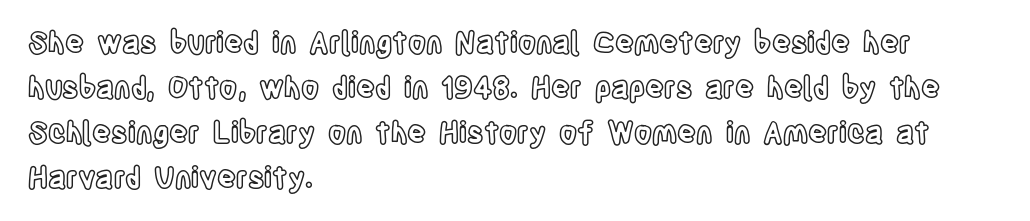
Q: Is the text italic (slanted)? A: No, it is upright.
Q: Is the text underlined? A: No.
Q: How is the paragraph aligned? A: Left-aligned.
Q: Is the spacing between letters normal or unusually wide? A: Normal.
Q: Is the spacing between lines tight, normal or loose? A: Normal.
Q: Width (condensed, normal, or wide)? A: Condensed.
Q: x-height? A: Large.
Q: Monospaced? A: No.
